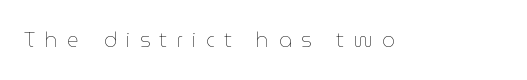
{"italic": "no", "bold": "no", "underline": "no", "letter_spacing": "wide", "letter_spacing_em": 0.48, "glyph_px": 20}
